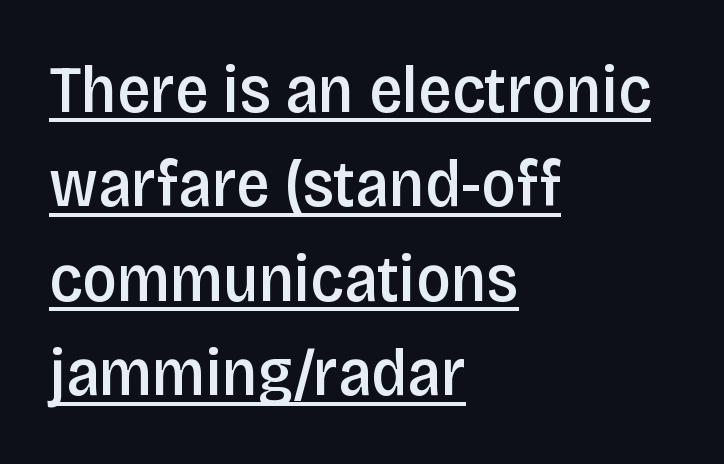
This is moderately heavy type, rendered in semibold. Looks like regular typesetting: each glyph gets only the width it needs. Observe the ordinary spacing: letters are neighbours, not strangers. Style check: upright. This rendering employs a face without finishing strokes, i.e., a sans-serif.
